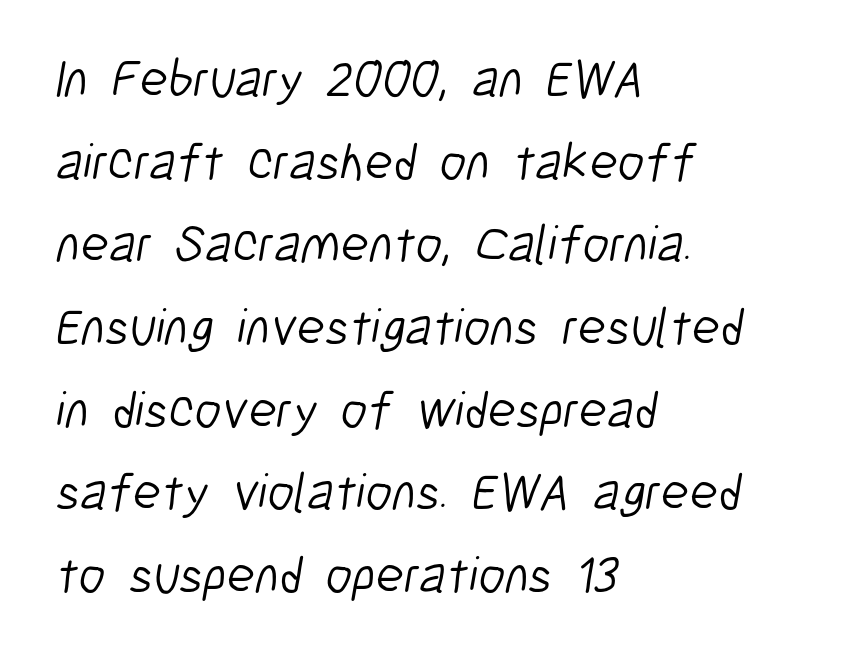
Serifs: no, the terminals of the letterforms are clean. The letters advance in unequal steps, a hallmark of proportional type. The horizontal fit of the characters is conventional and even. Visually the block forms a straight wall on the left and a jagged coastline on the right.
